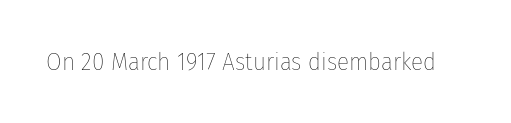
The rendering keeps characters at their native spacing. The font sits on the lighter half of the weight spectrum, regular included. Quick note: underline off. Is there any slant? The stems are plumb.
